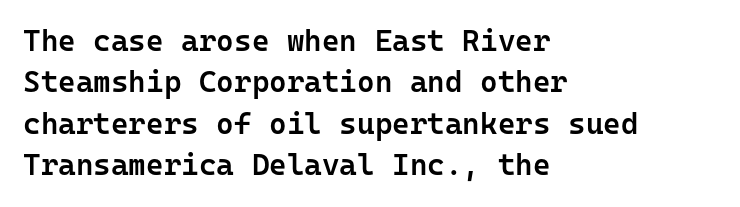
Q: Is the text bold? A: Semi-bold.
Q: Is the text italic (slanted)? A: No, it is upright.
Q: Is the typeface a serif or a sans-serif typeface? A: Sans-serif.
Q: Is the text underlined? A: No.
Q: How is the paragraph aligned? A: Left-aligned.
Q: Is the spacing between letters normal or unusually wide? A: Normal.
Q: Is the spacing between lines tight, normal or loose? A: Normal.
Q: Width (condensed, normal, or wide)? A: Normal.
Q: Stroke contrast? A: Low.
Q: x-height? A: Medium.
Q: Monospaced? A: Yes.
